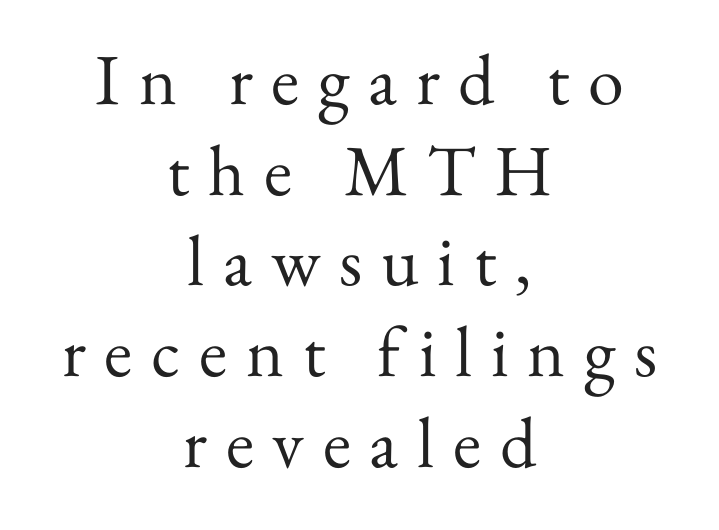
A bare baseline throughout the passage. The specimen reads as upright at a glance. Weight: not bold — regular or lighter. Normally led — the rows are evenly, conventionally spaced.
